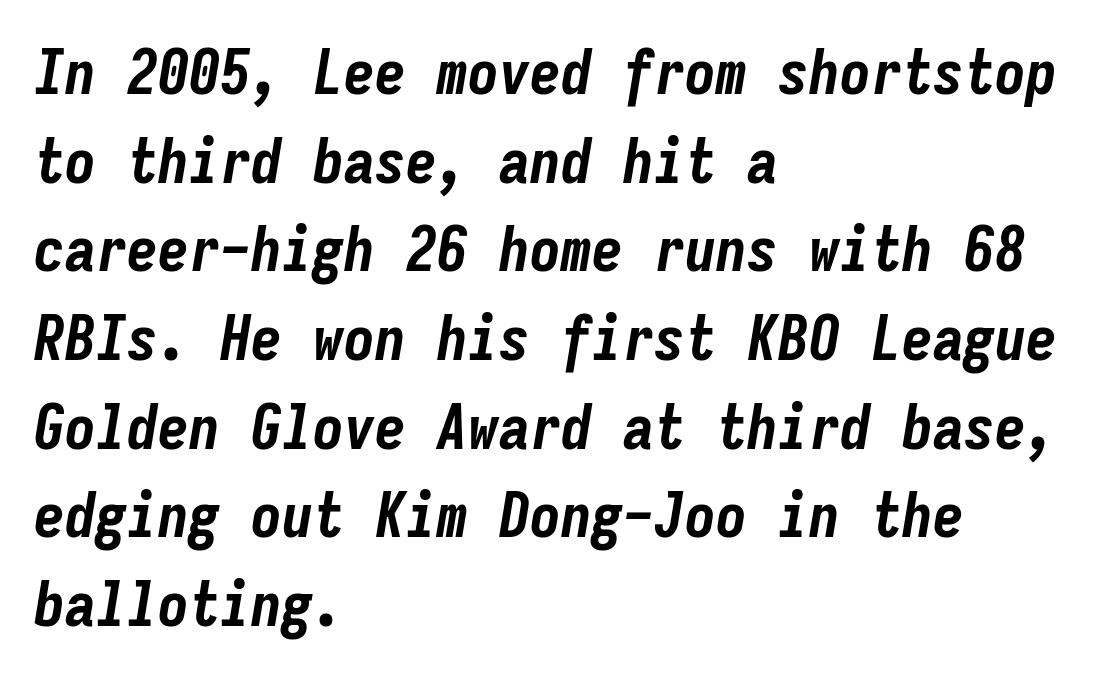
Reading down the block, your eye returns to a fixed left position each line. Strokes here are thick enough to call this a true bold. Quick note: italic. Normally led — the rows are evenly, conventionally spaced. The words here are not underlined. The letterforms sit shoulder to shoulder at normal distance.
